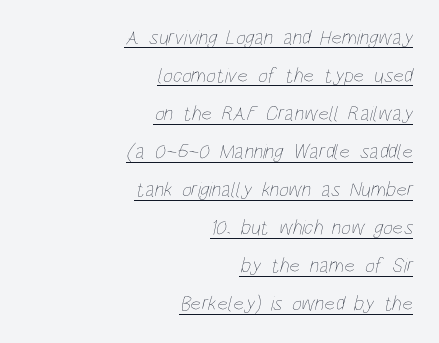
{"bold": "no", "underline": "yes", "align": "right", "line_spacing_ratio": 1.81, "letter_spacing": "normal", "letter_spacing_em": 0.0, "glyph_px": 21}
